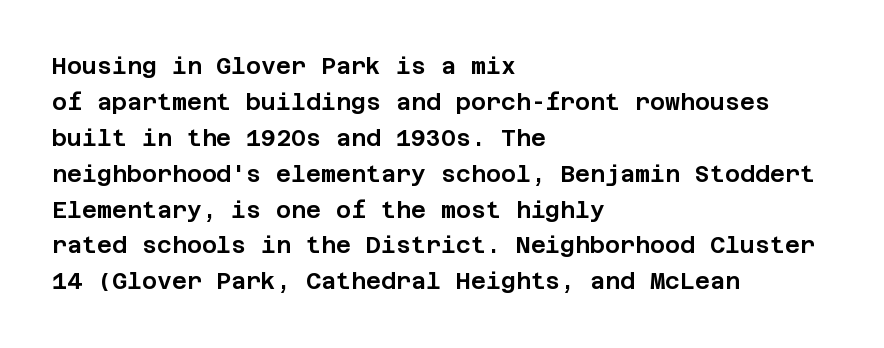
Q: Is the text italic (slanted)? A: No, it is upright.
Q: Is the text underlined? A: No.
Q: How is the paragraph aligned? A: Left-aligned.
Q: Is the spacing between letters normal or unusually wide? A: Normal.
Q: Is the spacing between lines tight, normal or loose? A: Normal.
